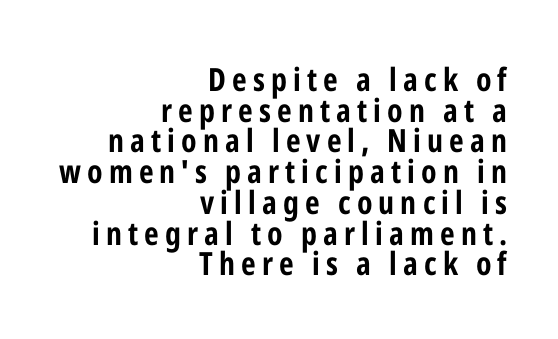
The rendering uses natural spacing where letterforms have individual widths. The ragged edge is on the left, which tells us the setting is flush right. Underlining? Definitely not there. Heavy-handed strokes throughout: this text is bold.
